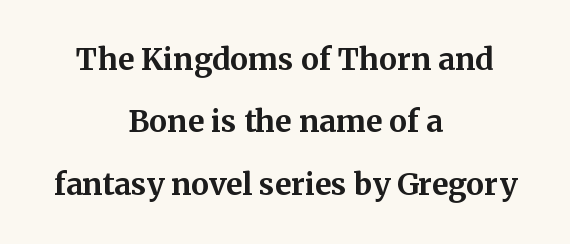
Q: Is the text bold? A: Yes.
Q: Is the text italic (slanted)? A: No, it is upright.
Q: Is the typeface a serif or a sans-serif typeface? A: Serif.
Q: Is the text underlined? A: No.
Q: How is the paragraph aligned? A: Centered.
Q: Is the spacing between letters normal or unusually wide? A: Normal.
Q: Is the spacing between lines tight, normal or loose? A: Loose.
Q: Width (condensed, normal, or wide)? A: Normal.
Q: Stroke contrast? A: Medium.
Q: x-height? A: Medium.
Q: Monospaced? A: No.
